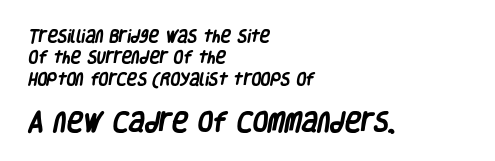
{"bold": "yes", "underline": "no", "align": "left", "line_spacing": "normal", "line_spacing_ratio": 1.53, "letter_spacing": "normal", "letter_spacing_em": 0.0, "larger_block": "second", "size_ratio": 1.57, "glyph_px": 22}
